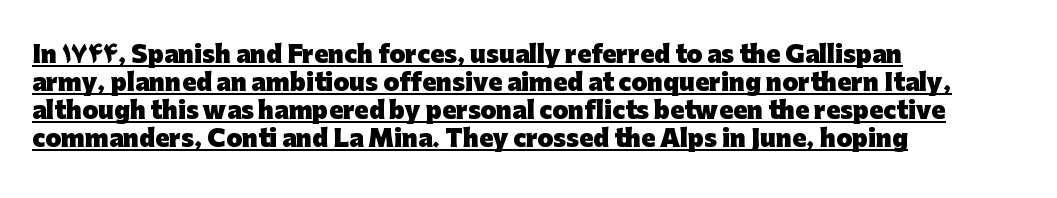
The image shows 23 px bold type, upright; set left-aligned, line spacing 1.22x, normal letter spacing, underlined.
